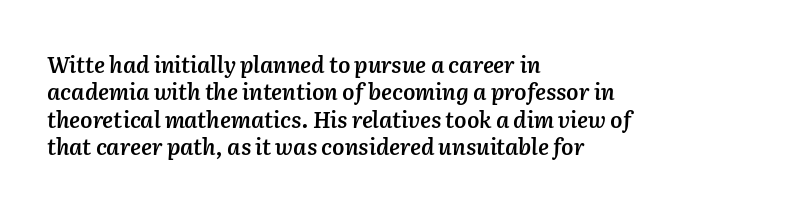
Unmarked baselines from the first word to the last. Horizontally, the lines are justified to the leading edge only. The passage shown is semibold, sitting just below true bold. The letterforms sit shoulder to shoulder at normal distance. Regarding leading, the lines here are spaced in the standard way.
